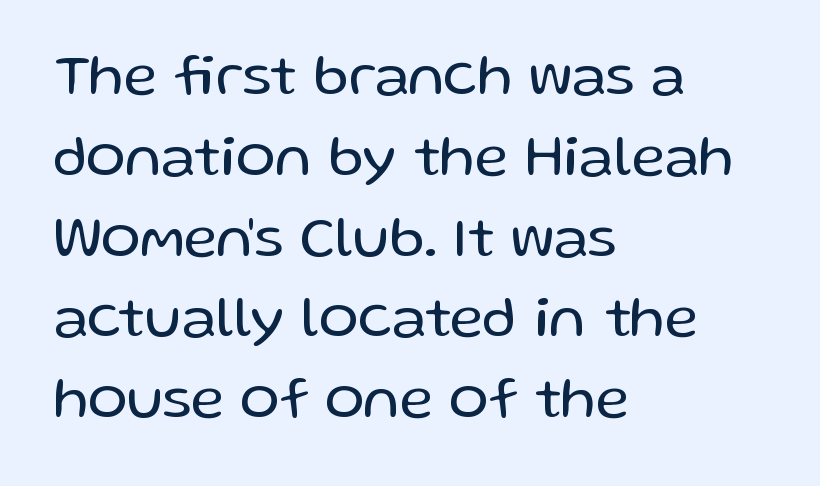
{"serif": "no", "italic": "no", "bold": "no", "weight": "regular", "width": "normal", "stroke_contrast": "low", "x_height": "medium", "monospaced": "no", "underline": "no", "align": "left", "line_spacing": "normal", "line_spacing_ratio": 1.37, "letter_spacing": "normal", "letter_spacing_em": 0.0, "glyph_px": 59}
